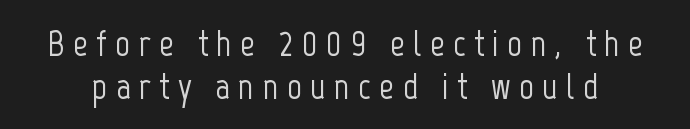
{"serif": "no", "italic": "no", "width": "condensed", "stroke_contrast": "low", "x_height": "medium", "monospaced": "no", "underline": "no", "line_spacing": "tight", "line_spacing_ratio": 1.15, "letter_spacing": "wide", "letter_spacing_em": 0.22, "glyph_px": 37}
